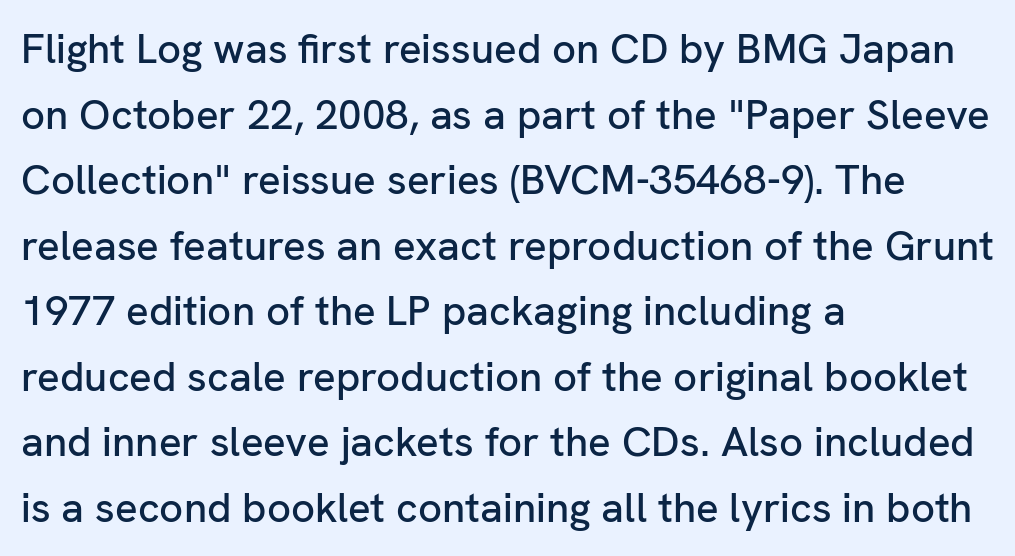
The image shows 42 px sans-serif type, upright; set left-aligned, normal line spacing (1.56x), normal letter spacing, not underlined; low stroke contrast and a medium x-height.
